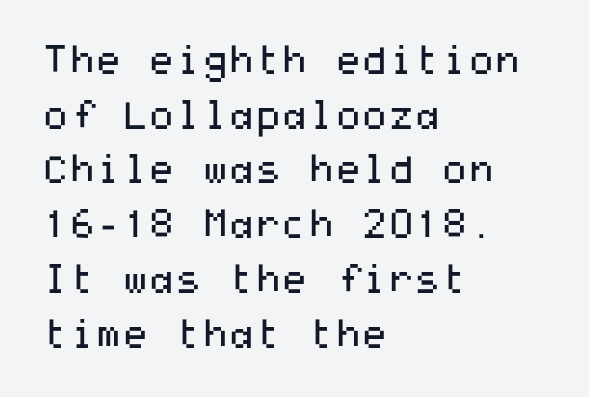
{"serif": "no", "italic": "no", "bold": "no", "weight": "regular", "width": "wide", "stroke_contrast": "medium", "x_height": "medium", "underline": "no", "align": "left", "line_spacing": "normal", "line_spacing_ratio": 1.44, "letter_spacing": "normal", "letter_spacing_em": 0.0, "glyph_px": 38}
